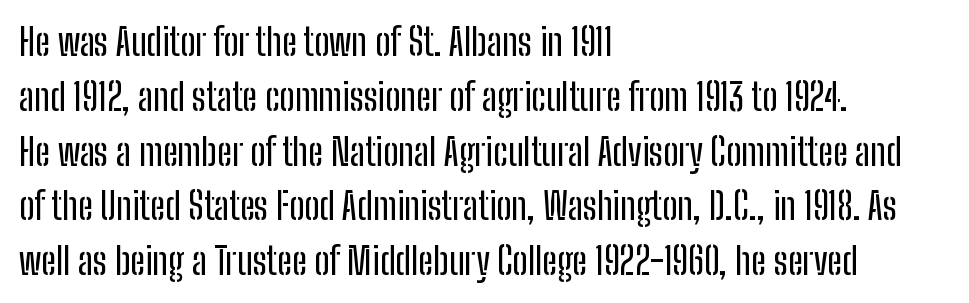
The image shows 37 px condensed sans-serif type, upright; set left-aligned, normal line spacing (1.48x), normal letter spacing, not underlined; low stroke contrast and a medium x-height.
